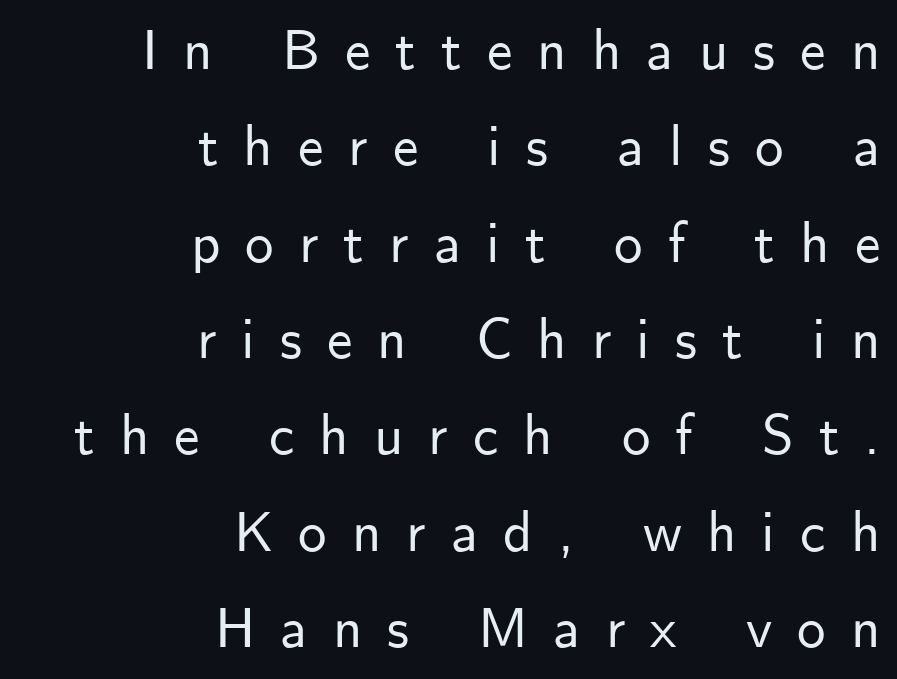
Q: Is the text italic (slanted)? A: No, it is upright.
Q: Is the typeface a serif or a sans-serif typeface? A: Sans-serif.
Q: Is the text underlined? A: No.
Q: How is the paragraph aligned? A: Right-aligned.
Q: Is the spacing between letters normal or unusually wide? A: Unusually wide.
Q: Is the spacing between lines tight, normal or loose? A: Normal.
Q: Width (condensed, normal, or wide)? A: Normal.
Q: Stroke contrast? A: Low.
Q: x-height? A: Small.
Q: Monospaced? A: No.
